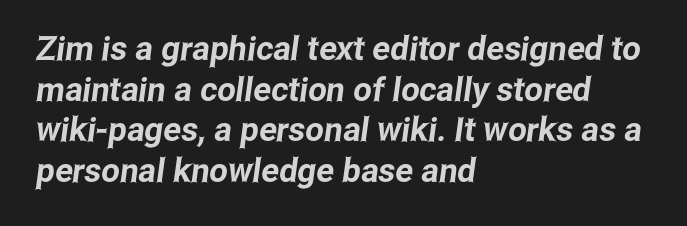
Teacher's note: observe the even left margin — that is flush-left alignment. The designer went with a sans here, leaving each stem footless. Lines of text with bare space underneath. Do the characters align in a grid? No, the font is proportional. These lines keep a tight, regular rhythm from letter to letter.
